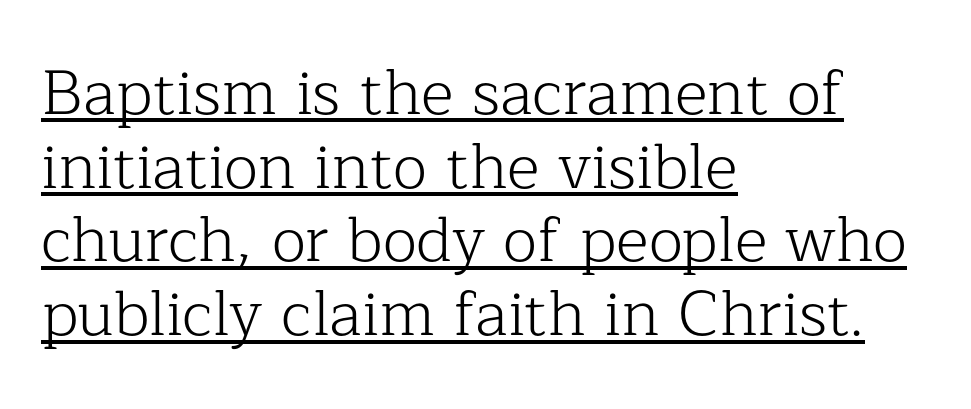
The image shows 63 px light serif type, upright; set left-aligned, line spacing 1.17x, normal letter spacing, underlined; low stroke contrast and a medium x-height.
